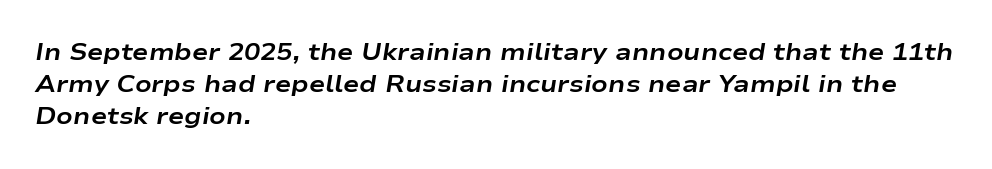
Decoration check: the copy has no underline. Rows of type keep a routine distance in the vertical direction. Every row of glyphs begins at an identical x-position on the left. Rendered with sloped, italic letterforms.
